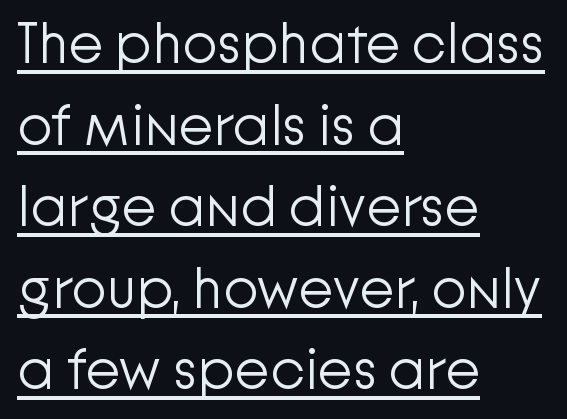
{"serif": "no", "italic": "no", "bold": "no", "weight": "light", "width": "normal", "stroke_contrast": "low", "x_height": "medium", "monospaced": "no", "underline": "yes", "align": "left", "line_spacing": "normal", "line_spacing_ratio": 1.43, "letter_spacing": "normal", "letter_spacing_em": 0.0, "glyph_px": 57}
